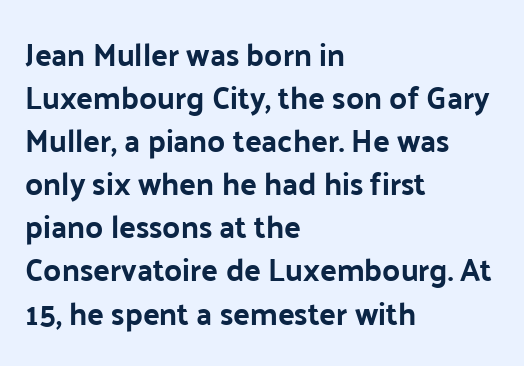
Q: Is the text italic (slanted)? A: No, it is upright.
Q: Is the typeface a serif or a sans-serif typeface? A: Sans-serif.
Q: Is the text underlined? A: No.
Q: How is the paragraph aligned? A: Left-aligned.
Q: Is the spacing between letters normal or unusually wide? A: Normal.
Q: Is the spacing between lines tight, normal or loose? A: Normal.
Q: Width (condensed, normal, or wide)? A: Normal.
Q: Stroke contrast? A: Low.
Q: x-height? A: Medium.
Q: Monospaced? A: No.
